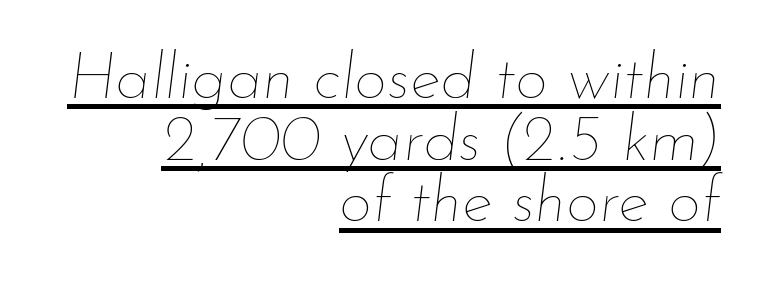
A rule runs beneath these lines of type. Horizontal alignment here is rightward, an uncommon choice for prose. A typesetter would mark this as italic. The strokes are not fattened; the text isn't bold. Character widths vary here, with narrow letters taking less room than wide ones. The gaps between neighbouring characters are ordinary and unremarkable.
